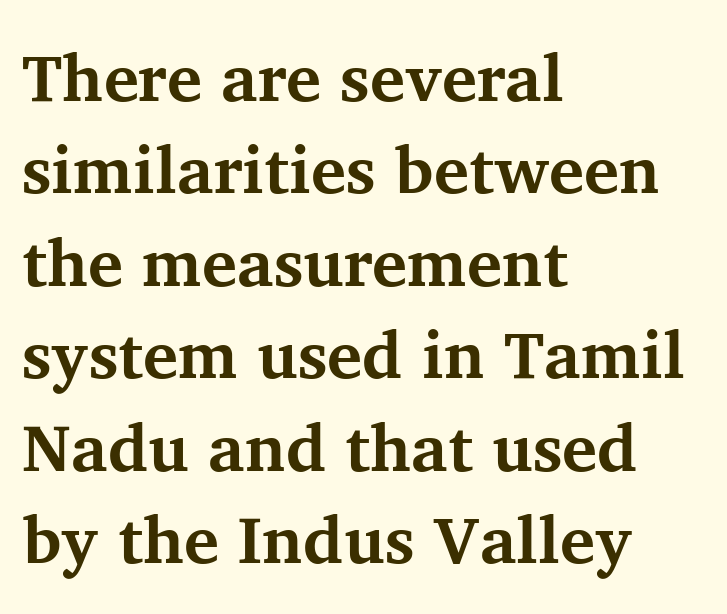
The image shows 66 px bold serif type, upright; set left-aligned, normal line spacing (1.4x), normal letter spacing, not underlined; medium stroke contrast and a medium x-height.
